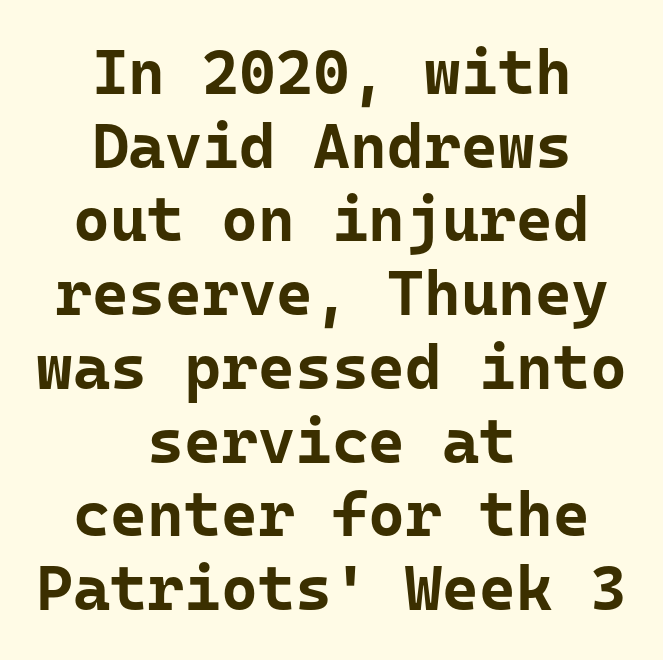
The rendering shows plain stroke endings on the letterforms — a sans-serif design. Notice how the stems are strictly vertical — no italics here. Unmarked baselines from the first word to the last. Alignment: centered. The rendering uses a bold face; every stroke is thick and dark.
